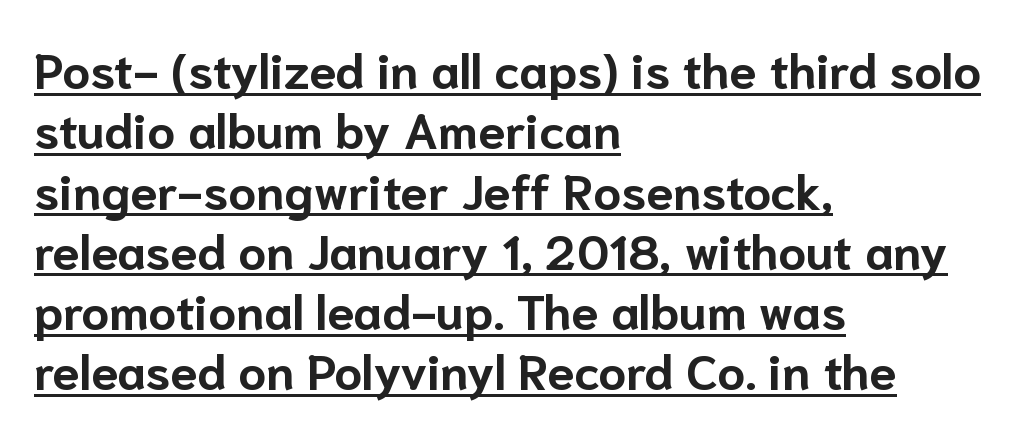
Q: Is the text bold? A: Yes.
Q: Is the text italic (slanted)? A: No, it is upright.
Q: Is the typeface a serif or a sans-serif typeface? A: Sans-serif.
Q: Is the text underlined? A: Yes.
Q: How is the paragraph aligned? A: Left-aligned.
Q: Is the spacing between letters normal or unusually wide? A: Normal.
Q: Width (condensed, normal, or wide)? A: Normal.
Q: Stroke contrast? A: Low.
Q: x-height? A: Medium.
Q: Monospaced? A: No.
